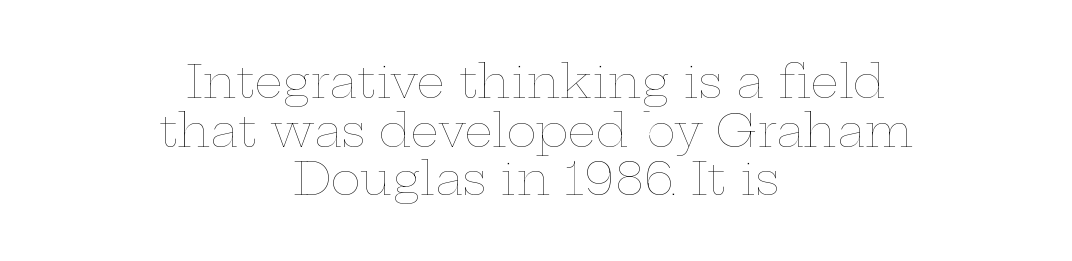
Spacing between characters is what you'd get straight out of the box. Check under the words: just untouched page. Reading down the column, the eye jumps only a short way to each next line. Italic: no, the glyphs are upright roman. Varying glyph widths throughout — classic text-font behaviour. The lines are quadded center.
